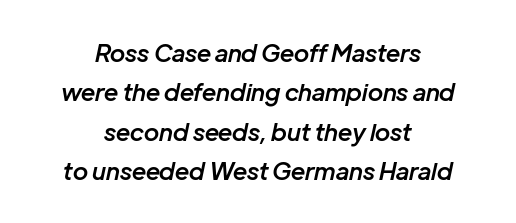
A typesetter would call this zero additional tracking. Successive baselines arrive at the customary interval. Compared with an ordinary text face, these strokes are moderately heavier — a semibold. Honestly, there is no underline to notice here at all.
